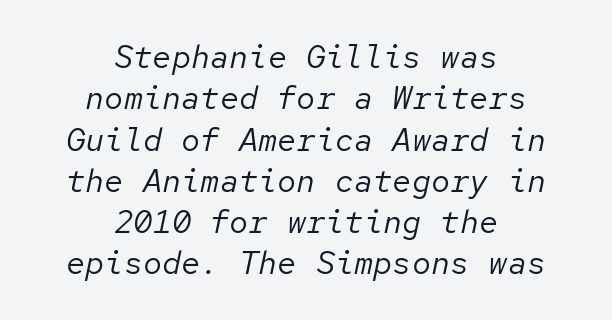
Q: Is the text bold? A: No.
Q: Is the text italic (slanted)? A: Yes, it leans right by about 12 degrees.
Q: Is the text underlined? A: No.
Q: How is the paragraph aligned? A: Centered.
Q: Is the spacing between letters normal or unusually wide? A: Normal.
Q: Is the spacing between lines tight, normal or loose? A: Normal.
Q: Width (condensed, normal, or wide)? A: Normal.
Q: Stroke contrast? A: Low.
Q: x-height? A: Medium.
Q: Monospaced? A: Yes.
